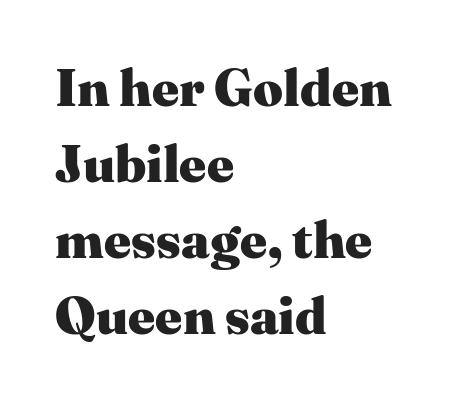
No italicization has been applied; the sample stays upright. The letters are bold, with thick, heavy strokes. Horizontal alignment here is leftward, the default for most running prose. Reading down the column, the eye jumps a familiar distance to each next line. I'd call this a serif setting — the letters wear small feet.
